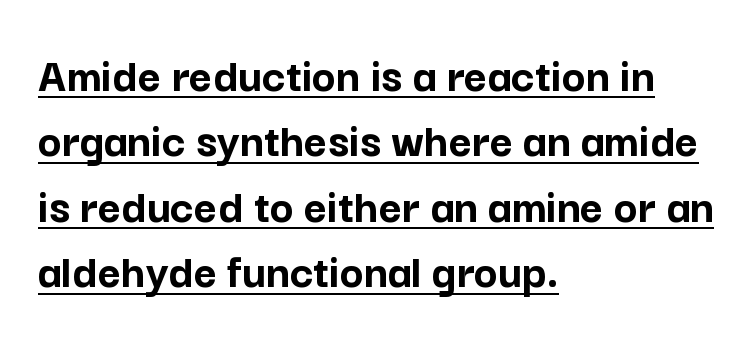
This rendering features underlined lettering. Rows of type keep a routine distance in the vertical direction. Layout note: lines flush left. Typesetter's note: full bold, strokes at maximum text heaviness.
